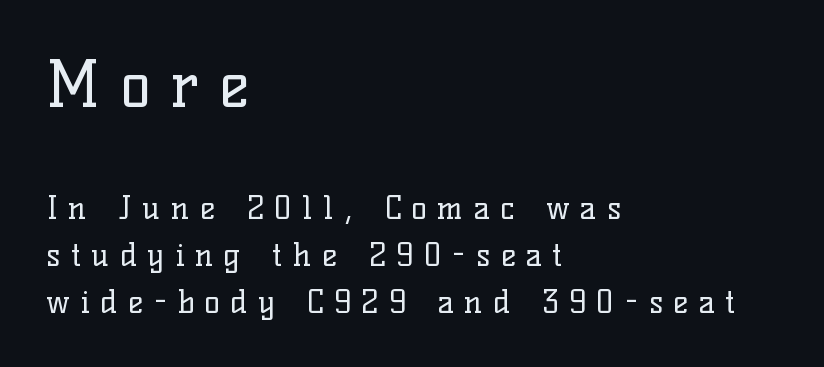
This is serif lettering, the kind often seen in printed books. The letters advance in unequal steps, a hallmark of proportional type. The setting favours the left margin, as ordinary paragraphs usually do. Here the glyphs are tracked loosely, breaking word shapes into spaced letters. Has an underline been added? It has not. Rendered with straight, roman letterforms.
